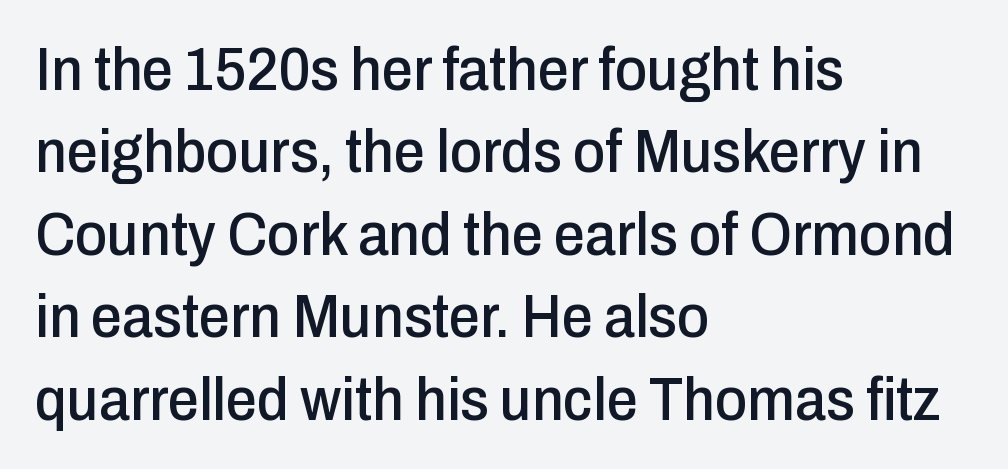
The image shows 62 px condensed sans-serif type, upright; set left-aligned, normal line spacing (1.33x), normal letter spacing, not underlined; low stroke contrast and a medium x-height.
